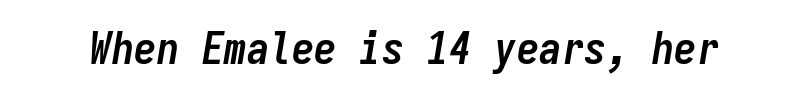
Italic? Definitely — the glyphs are oblique. Only glyphs here, with clear space below each row. Chunky letters — that's bold for sure. Inter-character spacing is left at the font's built-in metrics. The letters march in equal steps, a hallmark of fixed-pitch type.
